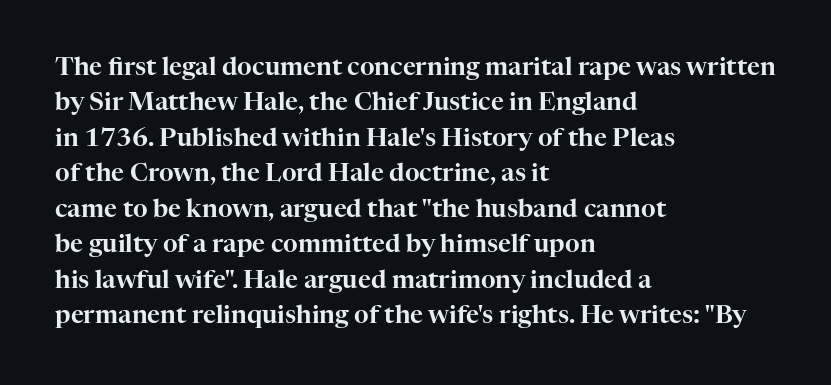
{"italic": "no", "underline": "no", "align": "left", "line_spacing": "normal", "line_spacing_ratio": 1.42, "letter_spacing": "normal", "letter_spacing_em": 0.0, "glyph_px": 25}
